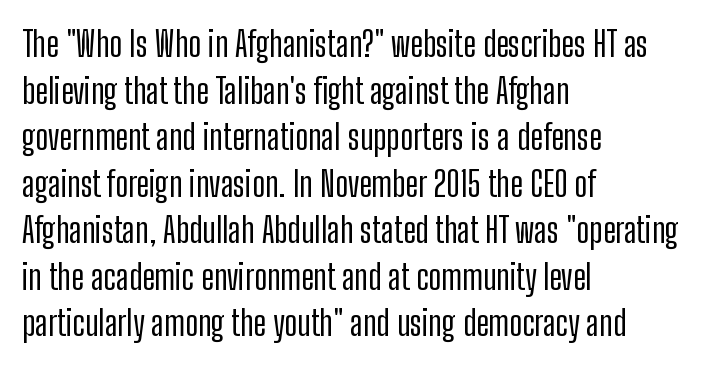
The foot of each line stays bare and open. The specimen reads as upright at a glance. Each letter's strokes conclude bluntly, with no projecting serifs. A typesetter would call this zero additional tracking.
